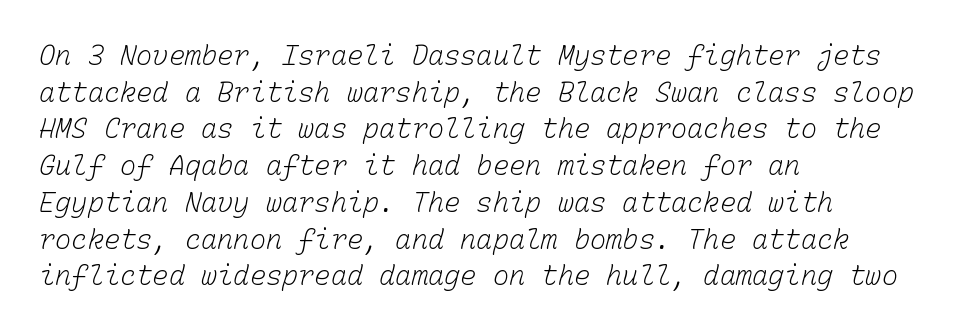
The image shows 27 px text type; set left-aligned, normal line spacing (1.36x), normal letter spacing, not underlined.
